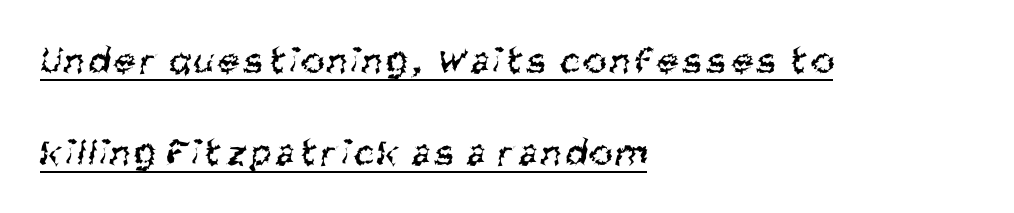
{"serif": "no", "bold": "no", "weight": "regular", "width": "condensed", "stroke_contrast": "medium", "x_height": "large", "monospaced": "no", "underline": "yes", "align": "left", "line_spacing": "loose", "line_spacing_ratio": 2.36, "glyph_px": 39}
